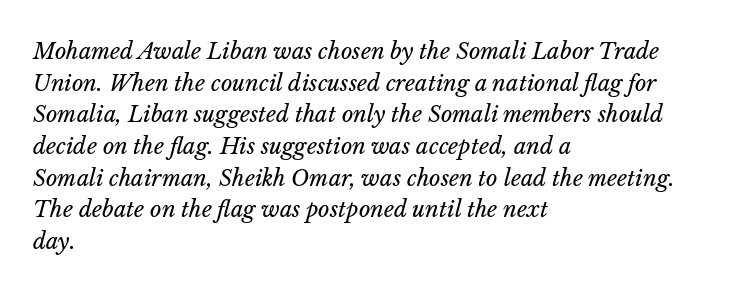
The image shows 22 px text type, italic (leaning right); set left-aligned, normal line spacing (1.44x), normal letter spacing, not underlined.
